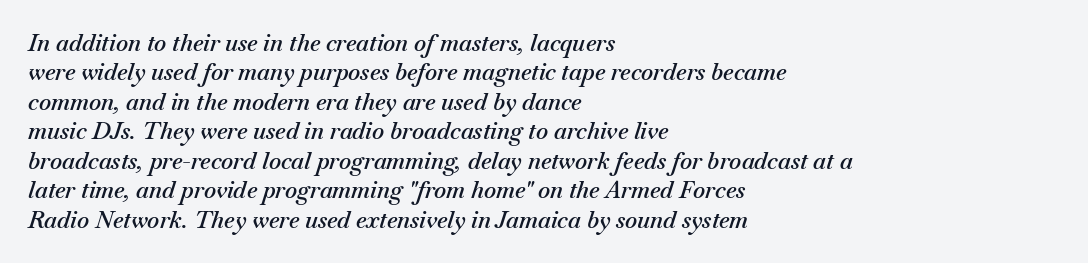
The image shows 23 px text type, italic (leaning right); set left-aligned, normal line spacing (1.28x), normal letter spacing, not underlined.
